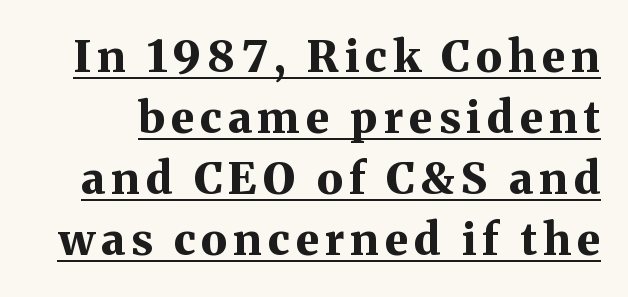
Q: Is the text bold? A: Yes.
Q: Is the text italic (slanted)? A: No, it is upright.
Q: Is the typeface a serif or a sans-serif typeface? A: Serif.
Q: Is the text underlined? A: Yes.
Q: Is the spacing between lines tight, normal or loose? A: Normal.
Q: Width (condensed, normal, or wide)? A: Normal.
Q: Stroke contrast? A: Medium.
Q: x-height? A: Medium.
Q: Monospaced? A: No.
